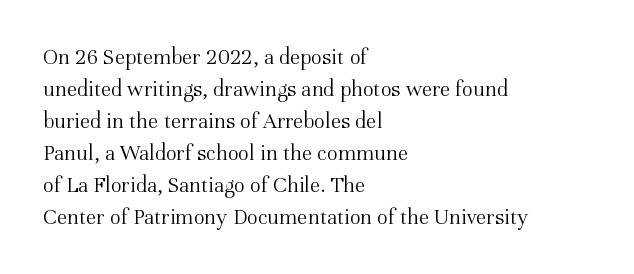
Q: Is the text bold? A: No.
Q: Is the text italic (slanted)? A: No, it is upright.
Q: Is the text underlined? A: No.
Q: How is the paragraph aligned? A: Left-aligned.
Q: Is the spacing between letters normal or unusually wide? A: Normal.
Q: Is the spacing between lines tight, normal or loose? A: Normal.
